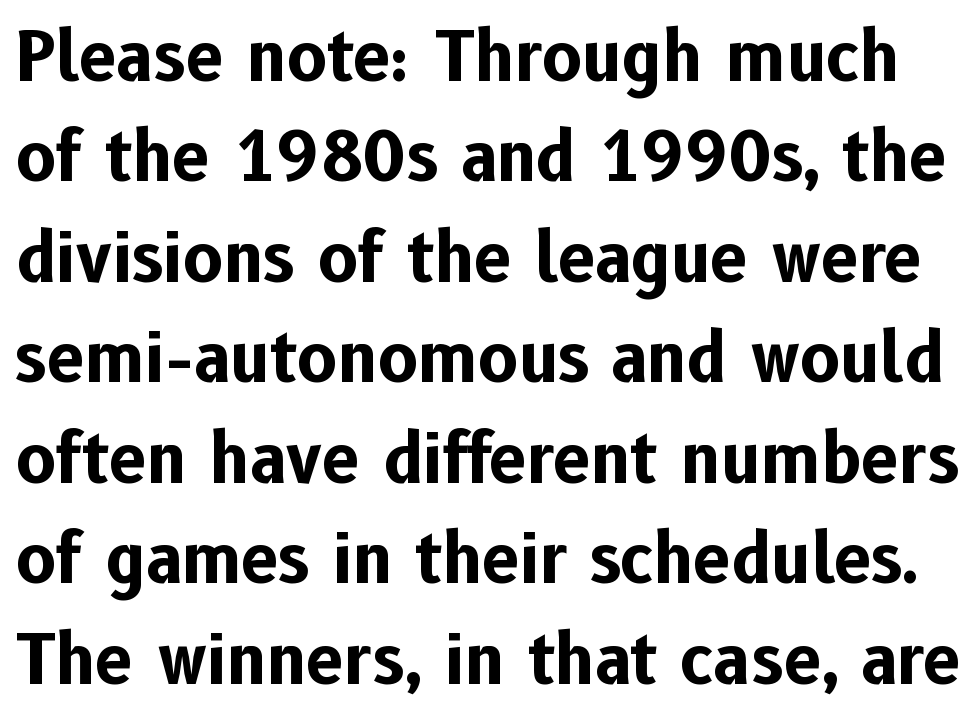
Q: Is the text bold? A: Yes.
Q: Is the text italic (slanted)? A: No, it is upright.
Q: Is the typeface a serif or a sans-serif typeface? A: Sans-serif.
Q: Is the text underlined? A: No.
Q: Is the spacing between letters normal or unusually wide? A: Normal.
Q: Is the spacing between lines tight, normal or loose? A: Normal.
Q: Width (condensed, normal, or wide)? A: Normal.
Q: Stroke contrast? A: Low.
Q: x-height? A: Medium.
Q: Monospaced? A: No.
